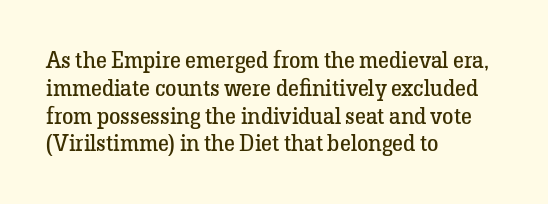
{"italic": "no", "bold": "no", "underline": "no", "align": "left", "line_spacing_ratio": 1.21, "letter_spacing": "normal", "letter_spacing_em": 0.0, "glyph_px": 23}
